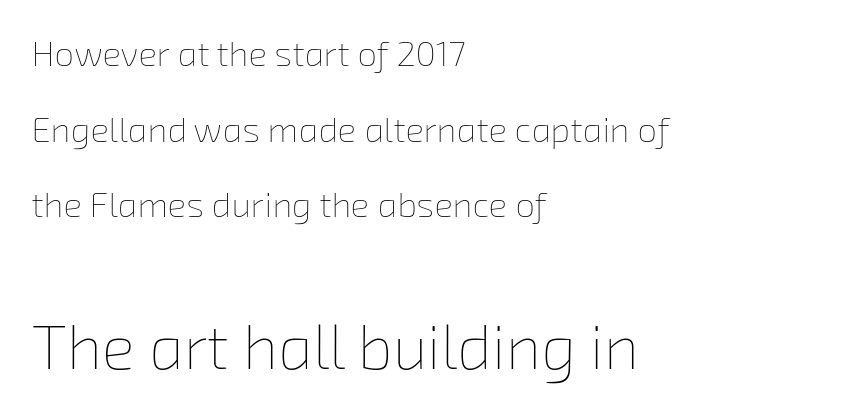
Whoever set this made the second block the dominant, larger element. The passage shown is typed in a proportional face where columns would drift. How are the letters spaced? Ordinarily, with no added tracking. No extra ink here — the face is not bold. This rendering features lettering with no underline.
